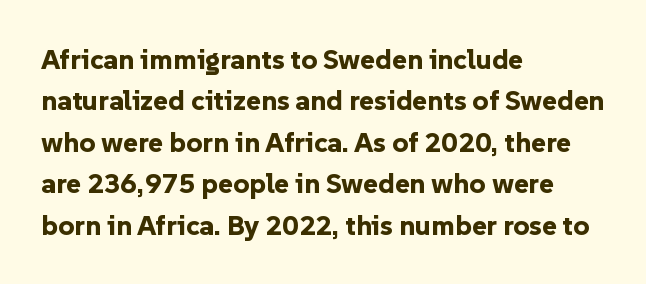
The image shows 28 px bold sans-serif type, upright; set left-aligned, normal line spacing (1.48x), normal letter spacing, not underlined; low stroke contrast and a medium x-height.
